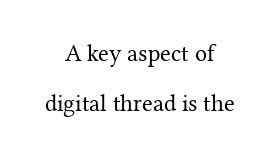
{"italic": "no", "bold": "no", "underline": "no", "align": "center", "line_spacing": "loose", "line_spacing_ratio": 2.1, "letter_spacing": "normal", "letter_spacing_em": 0.0, "glyph_px": 24}
